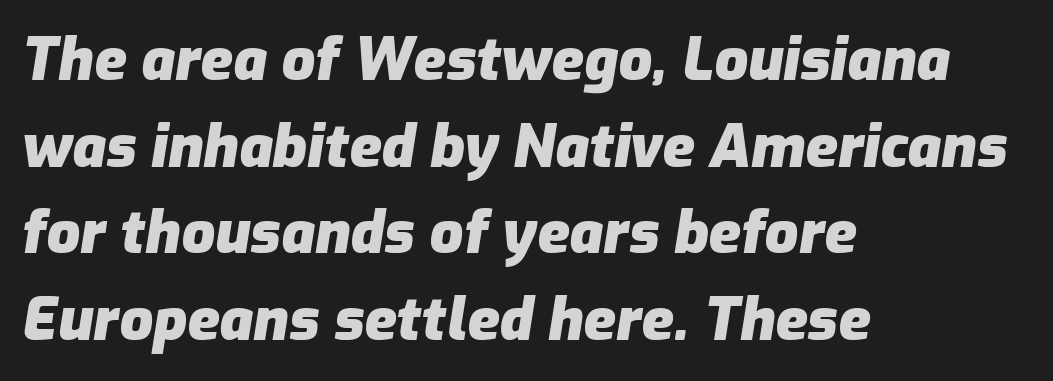
Q: Is the text bold? A: Yes.
Q: Is the text italic (slanted)? A: Yes, it leans right by about 9 degrees.
Q: Is the text underlined? A: No.
Q: How is the paragraph aligned? A: Left-aligned.
Q: Is the spacing between letters normal or unusually wide? A: Normal.
Q: Is the spacing between lines tight, normal or loose? A: Normal.
Q: Width (condensed, normal, or wide)? A: Normal.
Q: Stroke contrast? A: Low.
Q: x-height? A: Medium.
Q: Monospaced? A: No.
